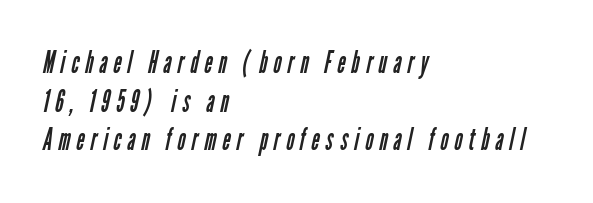
The image shows 31 px regular-weight, condensed sans-serif type; set left-aligned, normal line spacing (1.25x), unusually wide letter spacing (+0.2 em), not underlined; low stroke contrast and a medium x-height.
